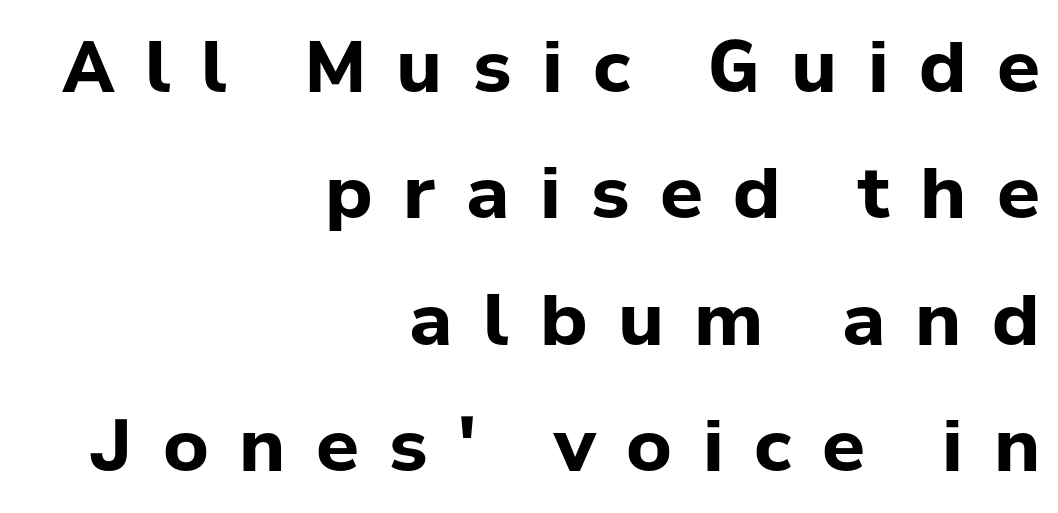
Heavy, bold letterforms. Typeset ragged left — the right edge is the straight one. A typesetter would mark this as roman, not italic. The zone under the glyphs is completely vacant.
